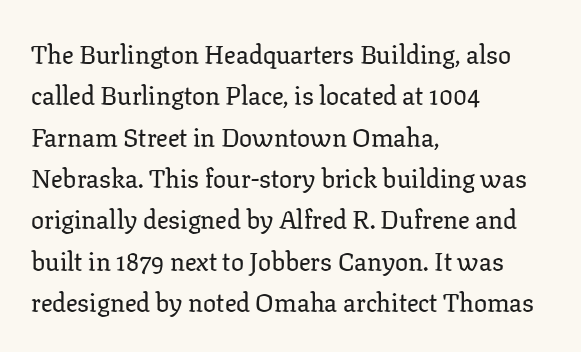
Honestly, there is no underline to notice here at all. Nothing unusual about the tracking: characters are spaced as the font intends. These lines stack with their left ends in a neat column. Posture: vertical. Normally led — the rows are evenly, conventionally spaced.
